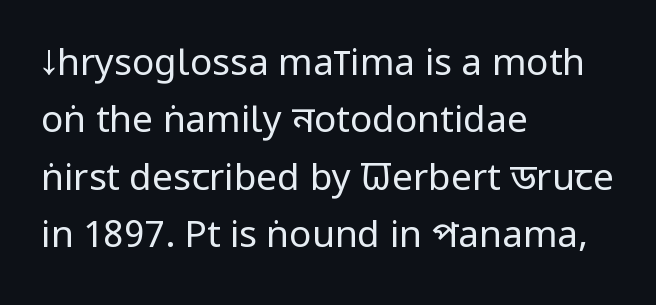
Q: Is the text bold? A: No.
Q: Is the text italic (slanted)? A: No, it is upright.
Q: Is the typeface a serif or a sans-serif typeface? A: Sans-serif.
Q: Is the text underlined? A: No.
Q: How is the paragraph aligned? A: Left-aligned.
Q: Is the spacing between letters normal or unusually wide? A: Normal.
Q: Is the spacing between lines tight, normal or loose? A: Normal.
Q: Width (condensed, normal, or wide)? A: Condensed.
Q: Stroke contrast? A: Low.
Q: x-height? A: Large.
Q: Monospaced? A: No.
